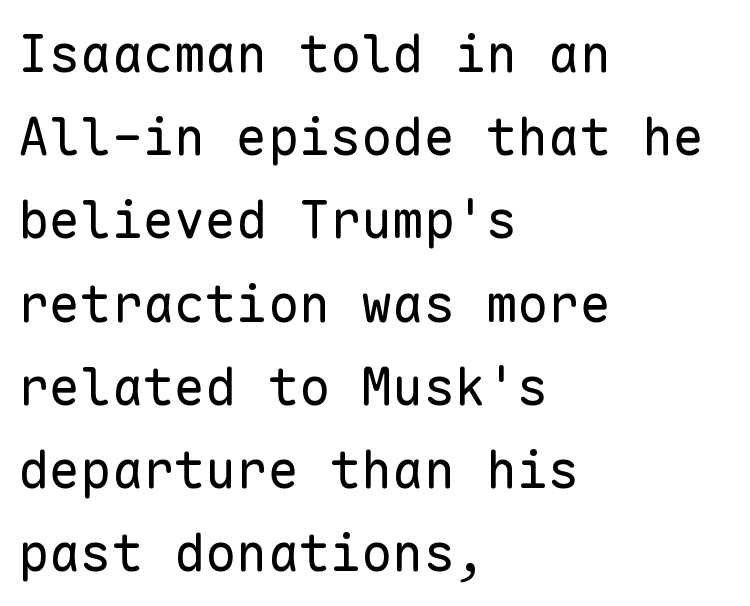
Unmarked baselines from the first word to the last. Tracking here is standard; glyphs follow each other at the usual distance. One-word summary of the alignment: left. The typeface has the unassuming heft of standard copy or less. You can tell it's not italic because the verticals are truly vertical. Nothing sits at the stroke ends, so this counts as sans-serif.
